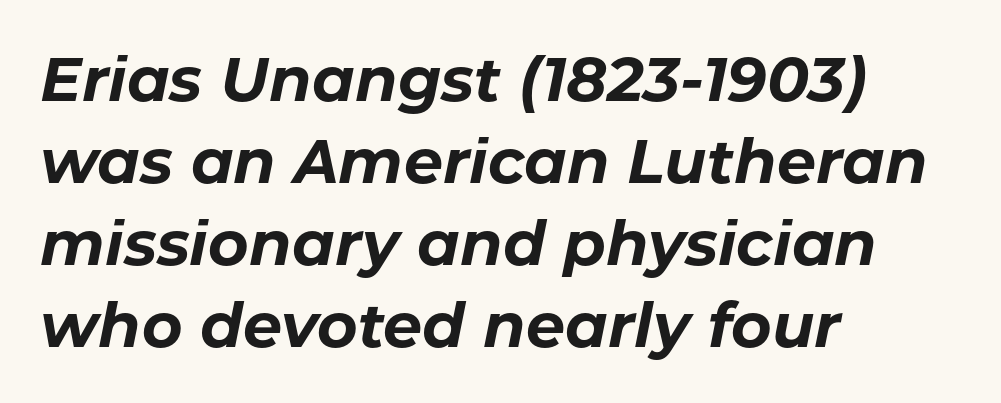
The lines sit at an ordinary, default distance from one another. Rendered with sloped, italic letterforms. This is heavy type, rendered in bold. This sample has the flowing, uneven cadence of proportional lettering. Does extra space separate the letters? No, they use regular spacing. The paragraph shown leans on its left margin.
